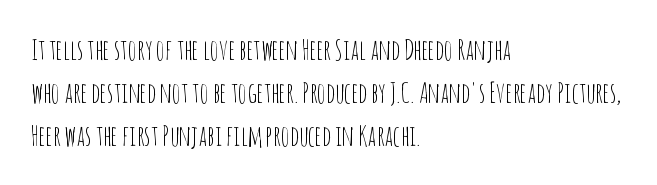
The image shows 28 px thin, condensed sans-serif type, upright; set left-aligned, normal line spacing (1.54x), normal letter spacing, not underlined; low stroke contrast and a large x-height.
